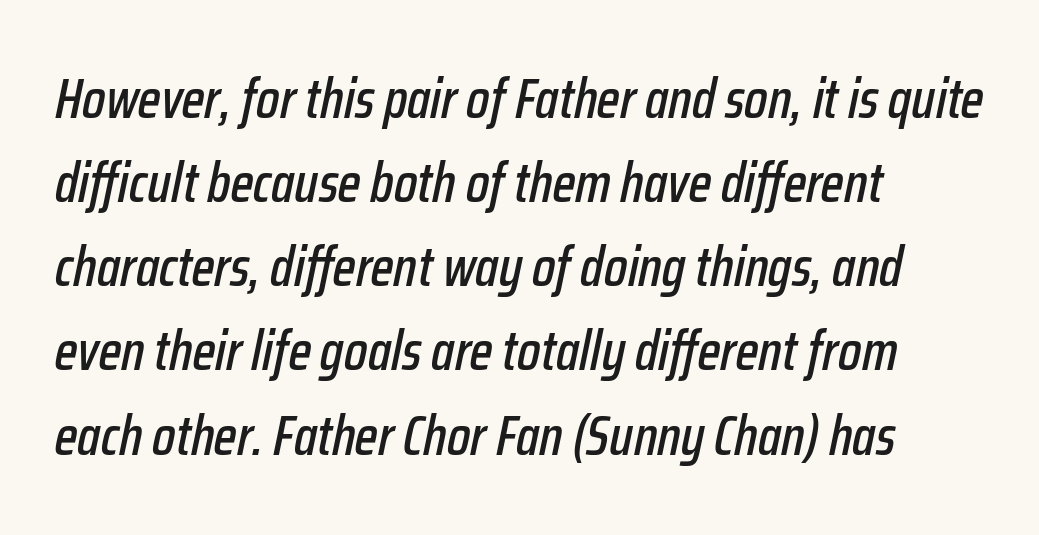
Q: Is the text italic (slanted)? A: Yes, it leans right by about 12 degrees.
Q: Is the text underlined? A: No.
Q: How is the paragraph aligned? A: Left-aligned.
Q: Is the spacing between letters normal or unusually wide? A: Normal.
Q: Is the spacing between lines tight, normal or loose? A: Normal.
Q: Width (condensed, normal, or wide)? A: Condensed.
Q: Stroke contrast? A: Low.
Q: x-height? A: Medium.
Q: Monospaced? A: No.
